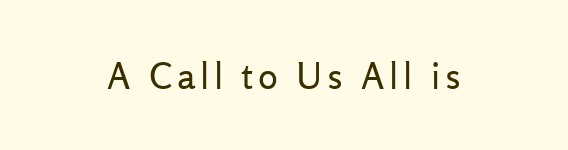
The specimen reads as upright at a glance. On a weight scale, this lands at 450 or below. The letters carry no serifs — their stems end cleanly without finishing strokes. Type without underlining. Looks like regular typesetting: each glyph gets only the width it needs.
